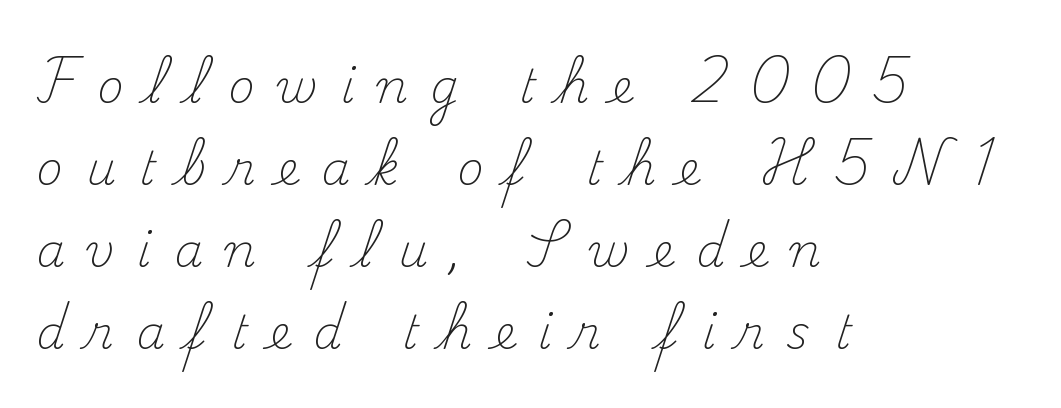
The image shows 46 px light serif type; set left-aligned, line spacing 1.78x, unusually wide letter spacing (+0.49 em), not underlined; medium stroke contrast and a small x-height.
